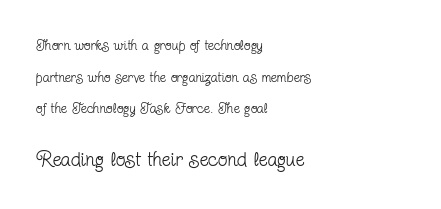
Q: Is the text bold? A: No.
Q: Is the text italic (slanted)? A: No, it is upright.
Q: Is the text underlined? A: No.
Q: How is the paragraph aligned? A: Left-aligned.
Q: Is the spacing between letters normal or unusually wide? A: Normal.
Q: Is the spacing between lines tight, normal or loose? A: Loose.
Q: Which block of text is set in a larger size, the first (top) or the second (bottom)? A: The second (bottom) one.
